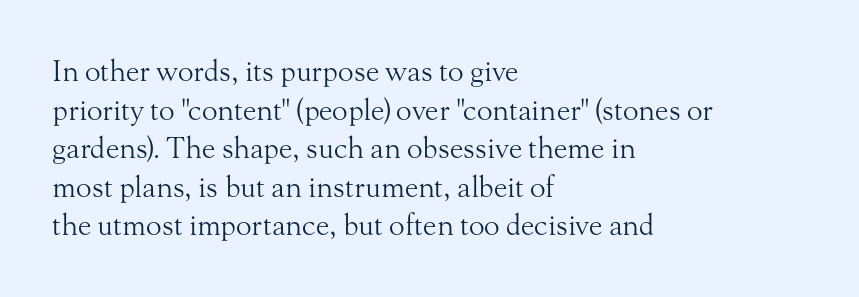
{"serif": "yes", "italic": "no", "bold": "no", "weight": "light", "width": "normal", "stroke_contrast": "medium", "x_height": "small", "monospaced": "no", "underline": "no", "align": "left", "line_spacing": "normal", "line_spacing_ratio": 1.33, "letter_spacing": "normal", "letter_spacing_em": 0.0, "glyph_px": 29}
